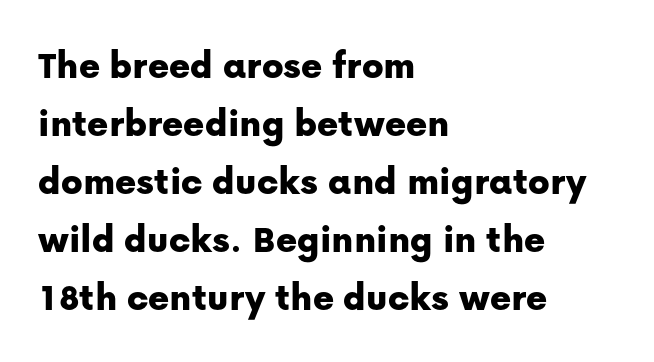
{"serif": "no", "italic": "no", "width": "normal", "stroke_contrast": "low", "x_height": "medium", "monospaced": "no", "underline": "no", "align": "left", "line_spacing": "normal", "line_spacing_ratio": 1.45, "letter_spacing": "normal", "letter_spacing_em": 0.0, "glyph_px": 40}
